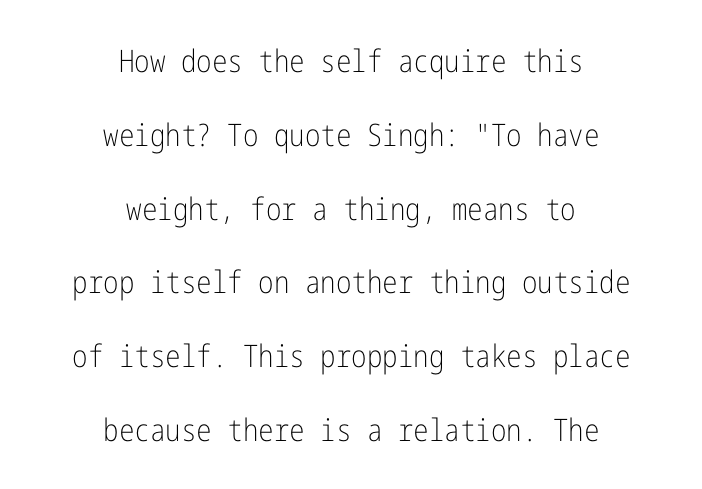
The face looks like a standard text weight, possibly lighter. The passage shown is not underscored anywhere. The space between consecutive lines is lavish. The compositor balanced each line on the midline.
